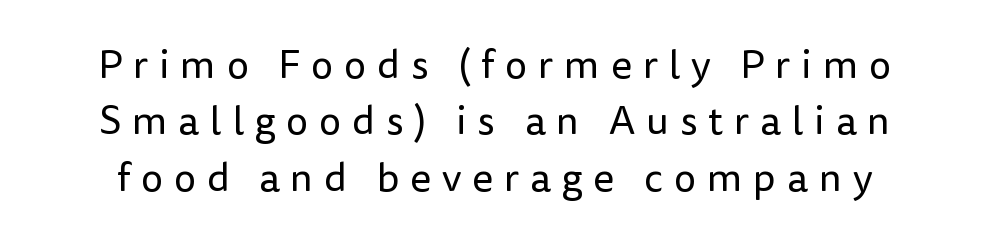
Q: Is the text bold? A: No.
Q: Is the text italic (slanted)? A: No, it is upright.
Q: Is the typeface a serif or a sans-serif typeface? A: Sans-serif.
Q: Is the text underlined? A: No.
Q: Is the spacing between letters normal or unusually wide? A: Unusually wide.
Q: Is the spacing between lines tight, normal or loose? A: Normal.
Q: Width (condensed, normal, or wide)? A: Normal.
Q: Stroke contrast? A: Low.
Q: x-height? A: Medium.
Q: Monospaced? A: No.
